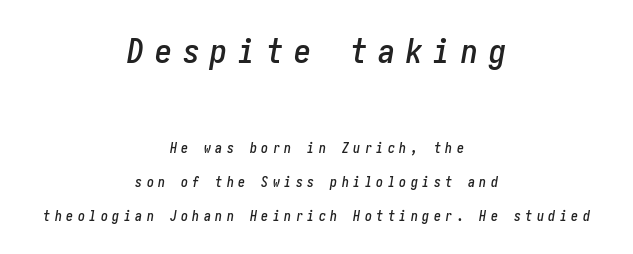
The zone under the glyphs is completely vacant. The designer dialed line spacing up above the default. Style check: oblique. The type is letterspaced generously, with wide tracking. Where is the straight margin? There isn't one; the lines are centered.
